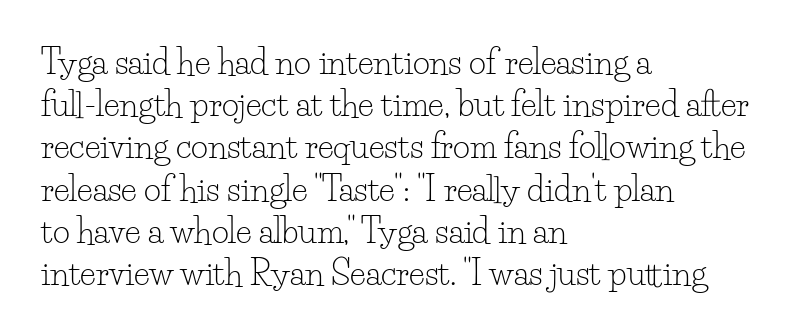
Q: Is the text bold? A: No.
Q: Is the text italic (slanted)? A: No, it is upright.
Q: Is the typeface a serif or a sans-serif typeface? A: Serif.
Q: Is the text underlined? A: No.
Q: How is the paragraph aligned? A: Left-aligned.
Q: Is the spacing between letters normal or unusually wide? A: Normal.
Q: Is the spacing between lines tight, normal or loose? A: Normal.
Q: Width (condensed, normal, or wide)? A: Normal.
Q: Stroke contrast? A: Low.
Q: x-height? A: Small.
Q: Monospaced? A: No.
